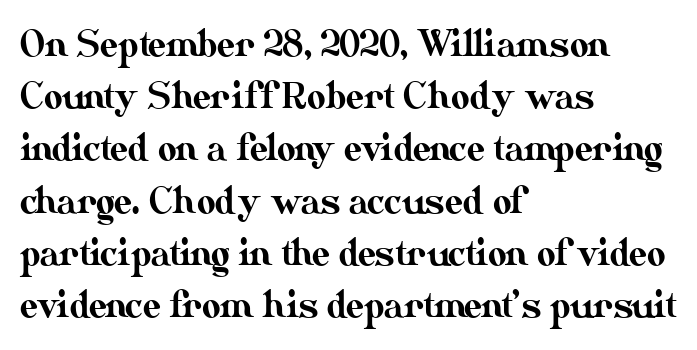
Q: Is the text italic (slanted)? A: No, it is upright.
Q: Is the text underlined? A: No.
Q: How is the paragraph aligned? A: Left-aligned.
Q: Is the spacing between letters normal or unusually wide? A: Normal.
Q: Is the spacing between lines tight, normal or loose? A: Normal.
Q: Width (condensed, normal, or wide)? A: Normal.
Q: Stroke contrast? A: Medium.
Q: x-height? A: Small.
Q: Monospaced? A: No.
